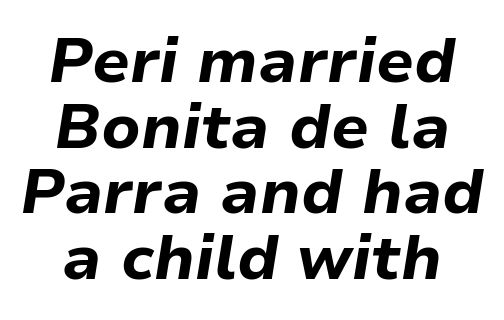
The image shows 63 px bold type, italic (leaning right); set centered, tight line spacing (1.04x), normal letter spacing, not underlined; low stroke contrast and a medium x-height.
